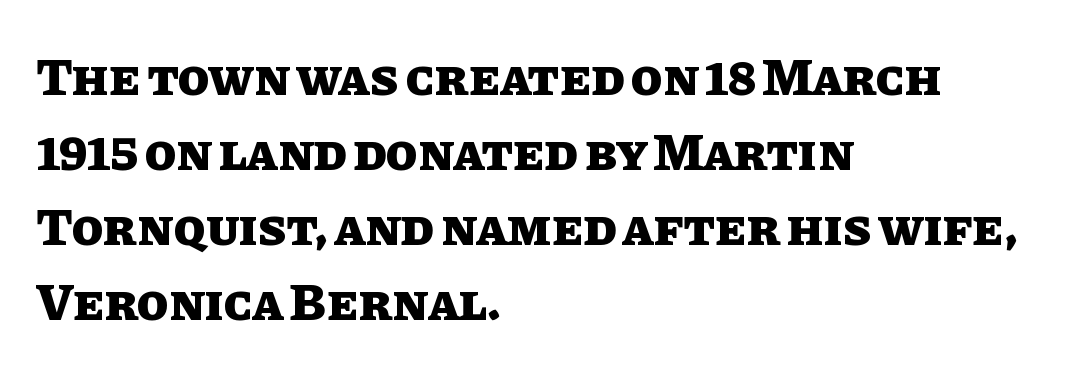
{"italic": "no", "bold": "yes", "weight": "heavy", "width": "normal", "stroke_contrast": "low", "x_height": "large", "monospaced": "no", "underline": "no", "align": "left", "line_spacing": "normal", "line_spacing_ratio": 1.44, "letter_spacing": "normal", "letter_spacing_em": 0.0, "glyph_px": 52}
